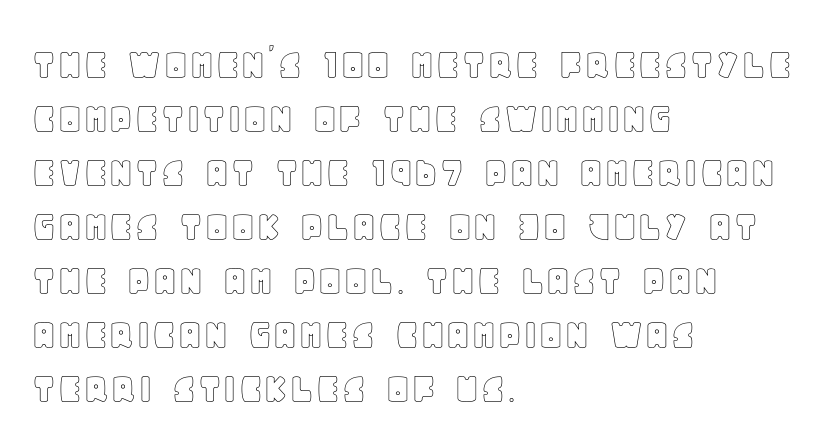
{"italic": "no", "width": "normal", "x_height": "large", "monospaced": "no", "underline": "no", "align": "left", "line_spacing_ratio": 1.2, "letter_spacing": "normal", "letter_spacing_em": 0.0, "glyph_px": 45}
